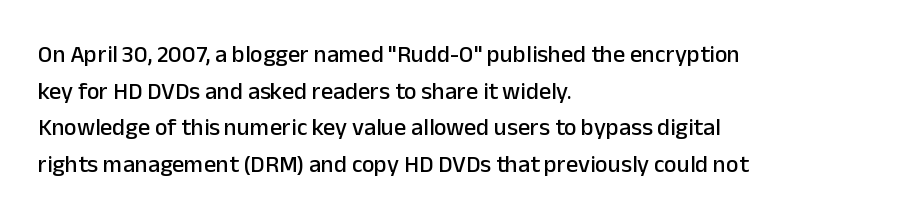
The image shows 24 px text type, upright; set left-aligned, normal line spacing (1.53x), normal letter spacing, not underlined.
